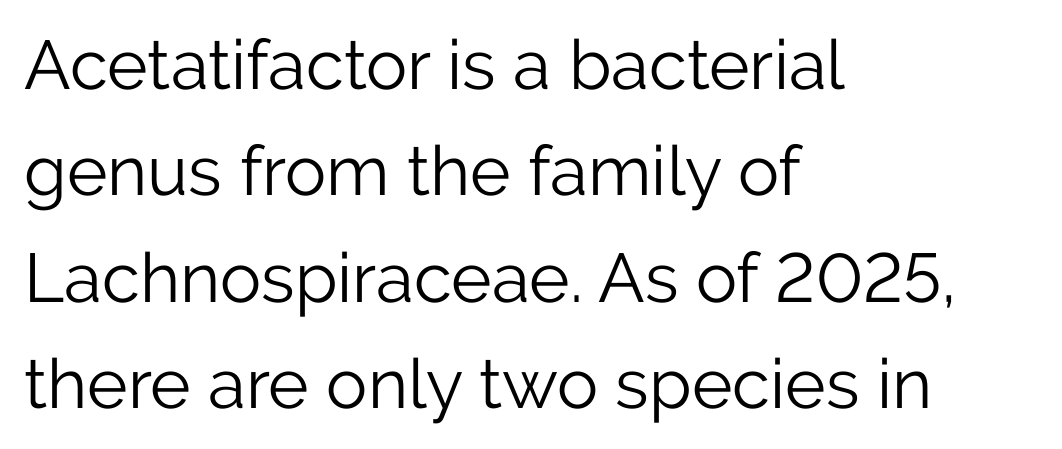
{"serif": "no", "italic": "no", "bold": "no", "weight": "light", "width": "normal", "stroke_contrast": "low", "x_height": "medium", "monospaced": "no", "underline": "no", "align": "left", "line_spacing": "normal", "line_spacing_ratio": 1.54, "letter_spacing": "normal", "letter_spacing_em": 0.0, "glyph_px": 69}
